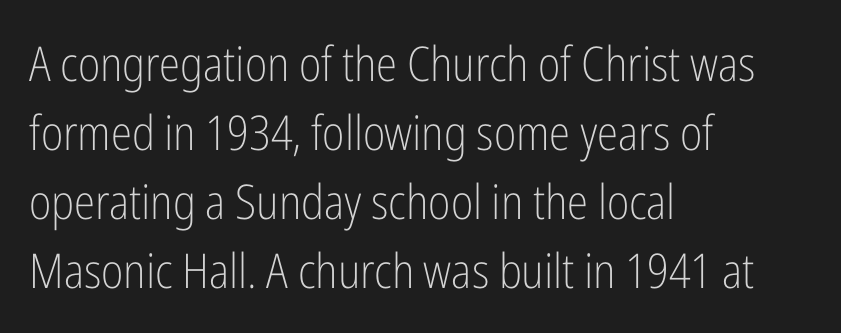
{"serif": "no", "italic": "no", "bold": "no", "weight": "light", "width": "condensed", "stroke_contrast": "low", "x_height": "medium", "monospaced": "no", "underline": "no", "align": "left", "line_spacing": "normal", "line_spacing_ratio": 1.44, "letter_spacing": "normal", "letter_spacing_em": 0.0, "glyph_px": 48}
